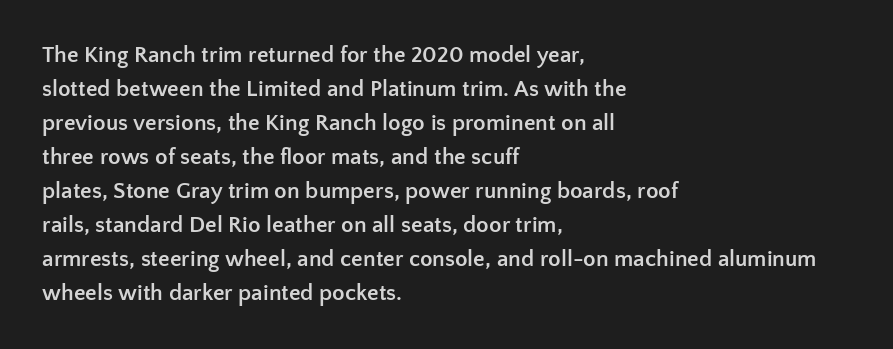
The image shows 23 px bold type, upright; set left-aligned, normal line spacing (1.48x), normal letter spacing, not underlined.
